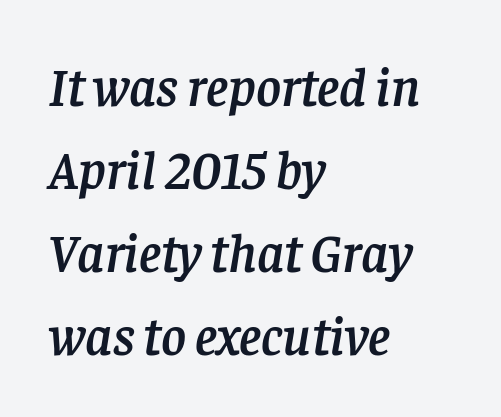
The image shows 54 px serif type, italic (leaning right); set left-aligned, normal line spacing (1.54x), normal letter spacing, not underlined; low stroke contrast and a large x-height.
